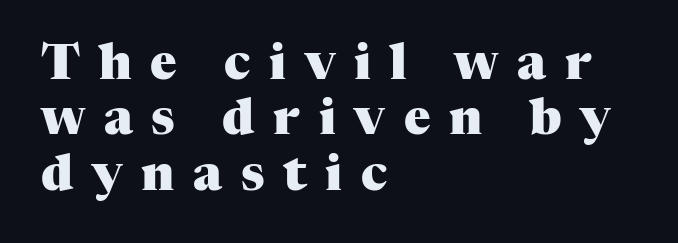
{"serif": "yes", "italic": "no", "bold": "yes", "weight": "heavy", "width": "normal", "stroke_contrast": "medium", "x_height": "medium", "monospaced": "no", "underline": "no", "align": "left", "line_spacing": "tight", "line_spacing_ratio": 1.13, "letter_spacing": "wide", "letter_spacing_em": 0.38, "glyph_px": 49}
